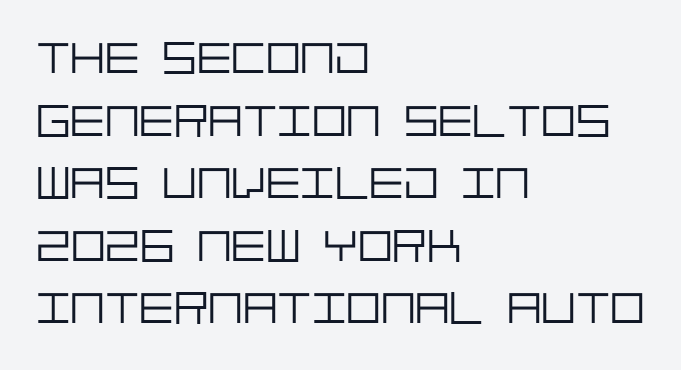
The image shows 46 px light sans-serif type, upright; set left-aligned, normal line spacing (1.36x), normal letter spacing, not underlined; low stroke contrast and a large x-height.
